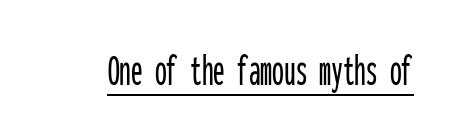
Compared with typical body copy, the letter spacing here is the same. Looks like someone drew a line under every word here. The passage shown is typeset with a sans-serif family. Monospaced: the letters line up in strict vertical columns. The axis of the letterforms is exactly vertical.
